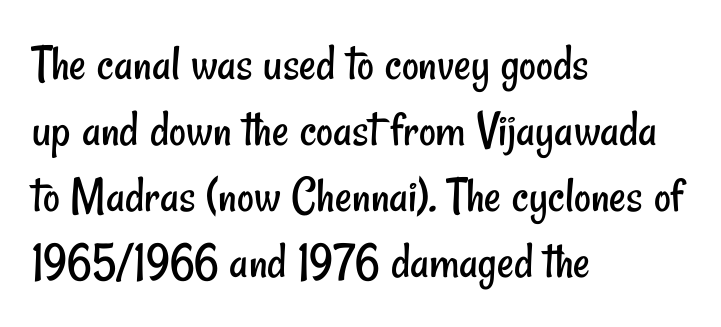
Q: Is the text bold? A: No.
Q: Is the typeface a serif or a sans-serif typeface? A: Sans-serif.
Q: Is the text underlined? A: No.
Q: How is the paragraph aligned? A: Left-aligned.
Q: Is the spacing between letters normal or unusually wide? A: Normal.
Q: Is the spacing between lines tight, normal or loose? A: Normal.
Q: Width (condensed, normal, or wide)? A: Condensed.
Q: Stroke contrast? A: Low.
Q: x-height? A: Small.
Q: Monospaced? A: No.
